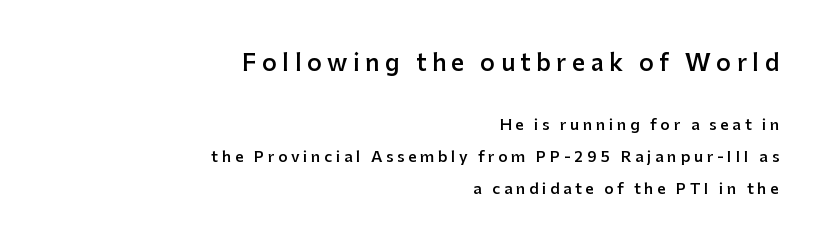
Block one is the big one; block two sits smaller underneath. If you drew a line through each stem, it would be perfectly vertical. A semibold gives these letters moderate extra thickness, short of bold. Every row of glyphs terminates at an identical x-position on the right.
